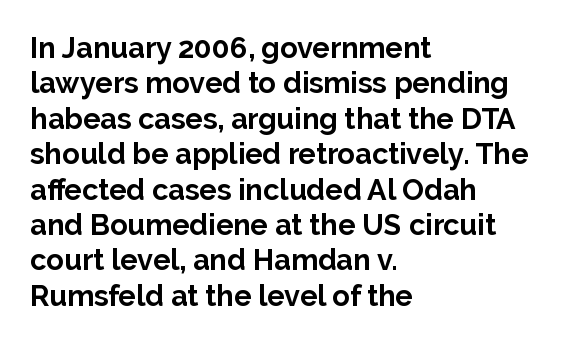
Q: Is the text bold? A: Yes.
Q: Is the text italic (slanted)? A: No, it is upright.
Q: Is the typeface a serif or a sans-serif typeface? A: Sans-serif.
Q: Is the text underlined? A: No.
Q: How is the paragraph aligned? A: Left-aligned.
Q: Is the spacing between letters normal or unusually wide? A: Normal.
Q: Width (condensed, normal, or wide)? A: Normal.
Q: Stroke contrast? A: Low.
Q: x-height? A: Medium.
Q: Monospaced? A: No.
